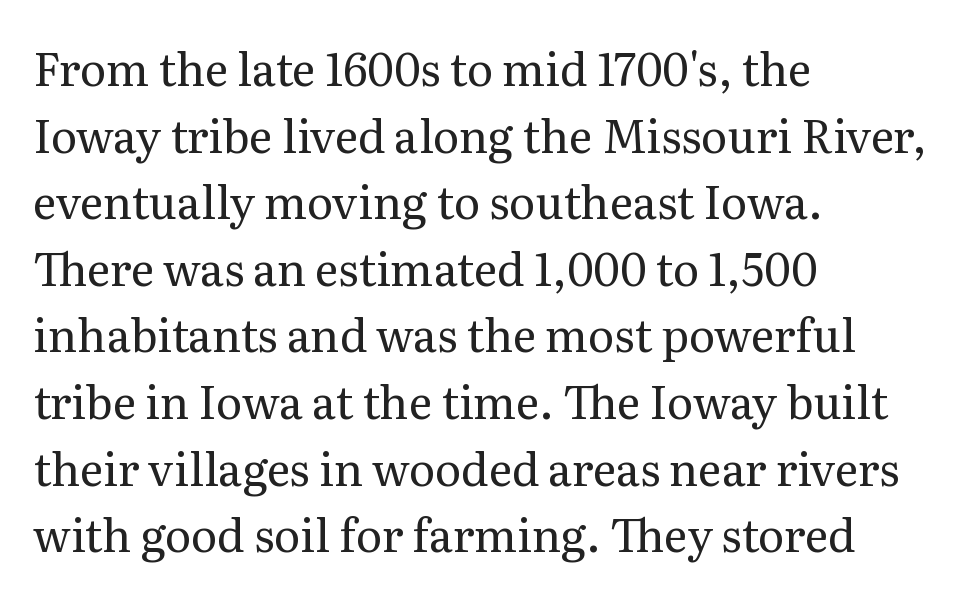
Q: Is the text bold? A: No.
Q: Is the text italic (slanted)? A: No, it is upright.
Q: Is the typeface a serif or a sans-serif typeface? A: Serif.
Q: Is the text underlined? A: No.
Q: How is the paragraph aligned? A: Left-aligned.
Q: Is the spacing between letters normal or unusually wide? A: Normal.
Q: Is the spacing between lines tight, normal or loose? A: Normal.
Q: Width (condensed, normal, or wide)? A: Normal.
Q: Stroke contrast? A: Medium.
Q: x-height? A: Medium.
Q: Monospaced? A: No.
